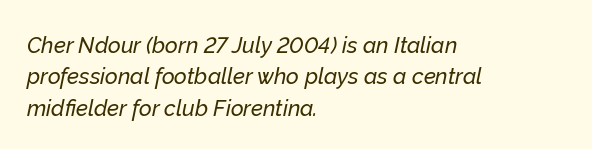
The image shows 22 px text type, italic (leaning right); set left-aligned, normal line spacing (1.43x), normal letter spacing, not underlined.
